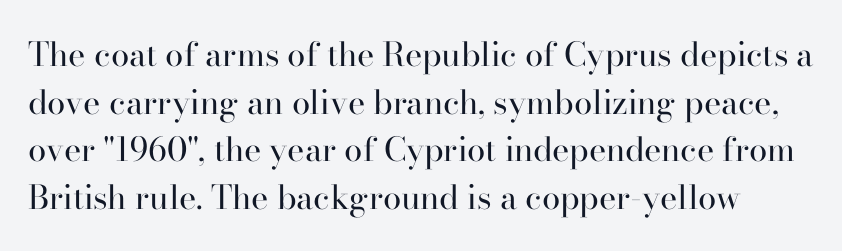
The image shows 33 px regular-weight serif type, upright; set normal line spacing (1.44x), normal letter spacing, not underlined; high stroke contrast and a small x-height.
